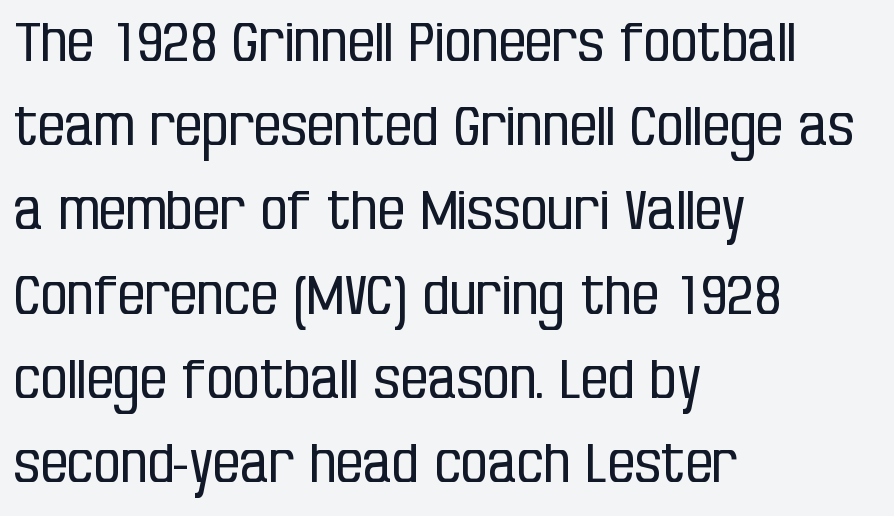
The typesetting does not lean heavy: it is not bold. In terms of letterform style, serifs are entirely absent. Just letters on the line, the space beneath them empty. Nobody touched the tracking dial on this one. The letters advance in unequal steps, a hallmark of proportional type. In terms of leading, this rendering sits right in the middle.
